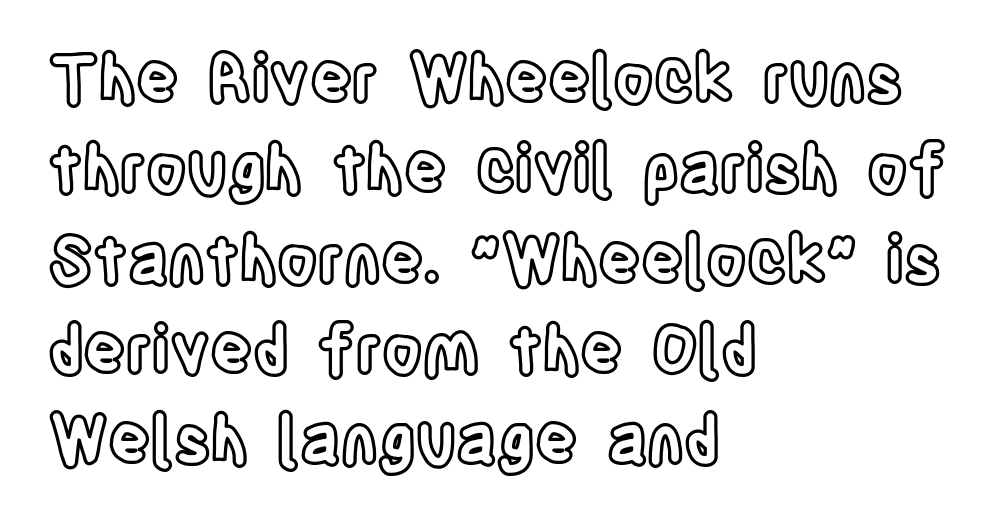
{"italic": "no", "width": "condensed", "x_height": "large", "monospaced": "no", "underline": "no", "align": "left", "line_spacing": "normal", "line_spacing_ratio": 1.39, "letter_spacing": "normal", "letter_spacing_em": 0.0, "glyph_px": 65}
